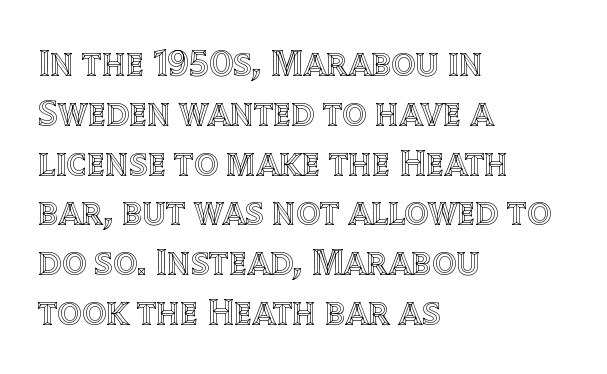
{"italic": "no", "width": "normal", "x_height": "large", "monospaced": "no", "underline": "no", "align": "left", "line_spacing": "normal", "line_spacing_ratio": 1.31, "letter_spacing": "normal", "letter_spacing_em": 0.0, "glyph_px": 38}
